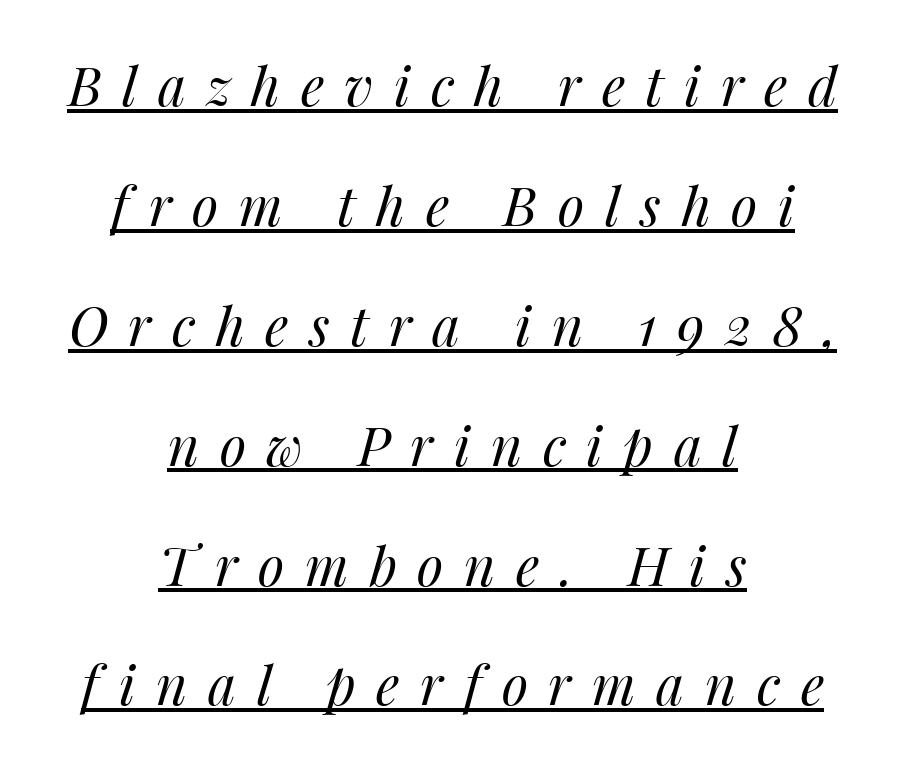
Proportional: the letters do not fall into vertical columns. Compared with typical body copy, the letter spacing here is much looser. An italicized treatment has been applied to the whole sample. Quick note: underline on. Visually the block forms a symmetrical silhouette, jagged on both flanks. The typesetting does not lean heavy: it is not bold.
